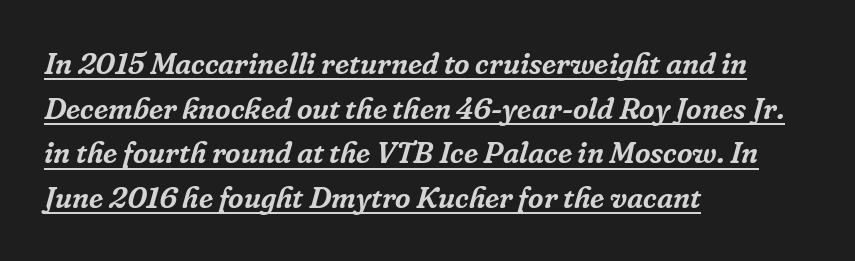
The image shows 30 px serif type, italic (leaning right); set left-aligned, normal line spacing (1.49x), normal letter spacing, underlined; low stroke contrast and a medium x-height.
